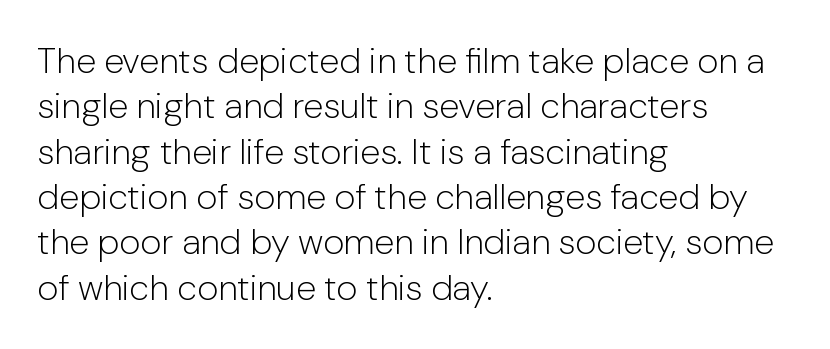
Q: Is the text bold? A: No.
Q: Is the text italic (slanted)? A: No, it is upright.
Q: Is the typeface a serif or a sans-serif typeface? A: Sans-serif.
Q: Is the text underlined? A: No.
Q: How is the paragraph aligned? A: Left-aligned.
Q: Is the spacing between letters normal or unusually wide? A: Normal.
Q: Is the spacing between lines tight, normal or loose? A: Normal.
Q: Width (condensed, normal, or wide)? A: Normal.
Q: Stroke contrast? A: Low.
Q: x-height? A: Medium.
Q: Monospaced? A: No.
